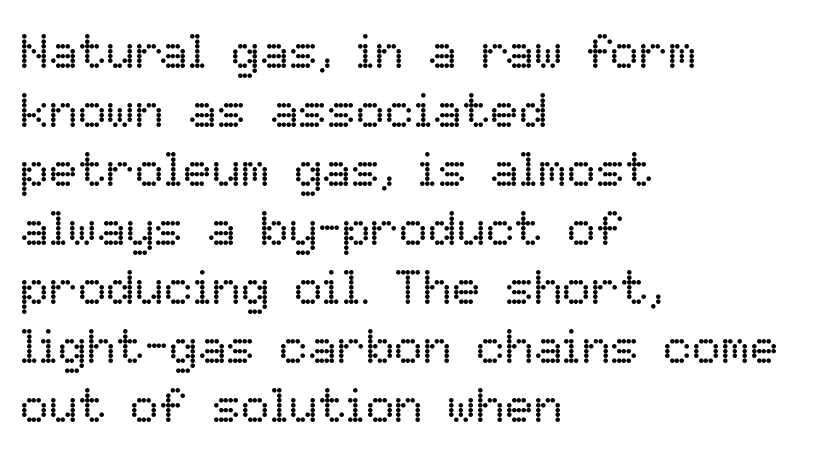
The image shows 48 px regular-weight type, upright; set left-aligned, line spacing 1.23x, normal letter spacing, not underlined; low stroke contrast and a medium x-height.
